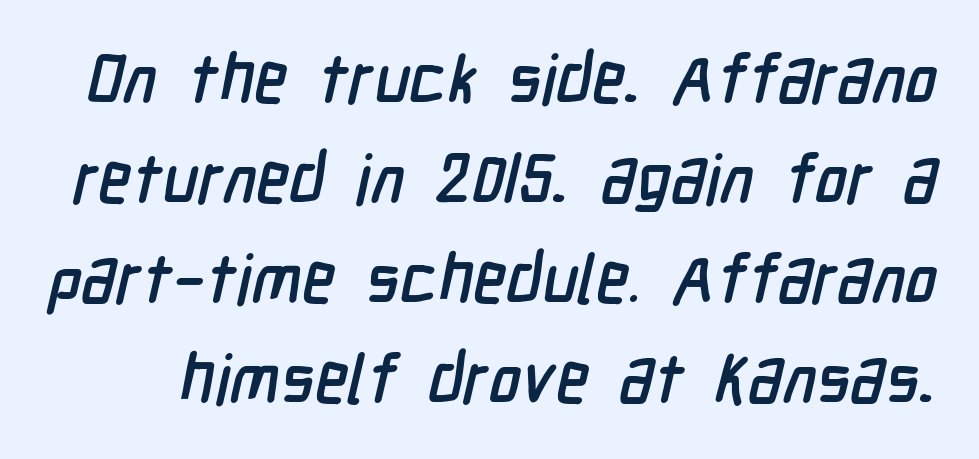
The image shows 68 px condensed sans-serif type; set normal line spacing (1.47x), normal letter spacing, not underlined; low stroke contrast and a medium x-height.
